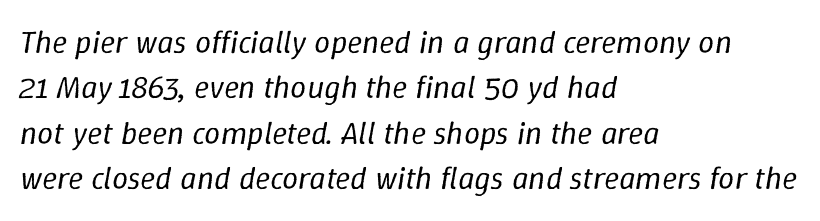
Q: Is the text bold? A: No.
Q: Is the text italic (slanted)? A: Yes, it leans right by about 9 degrees.
Q: Is the text underlined? A: No.
Q: How is the paragraph aligned? A: Left-aligned.
Q: Is the spacing between letters normal or unusually wide? A: Normal.
Q: Is the spacing between lines tight, normal or loose? A: Normal.
Q: Width (condensed, normal, or wide)? A: Normal.
Q: Stroke contrast? A: Low.
Q: x-height? A: Medium.
Q: Monospaced? A: No.
